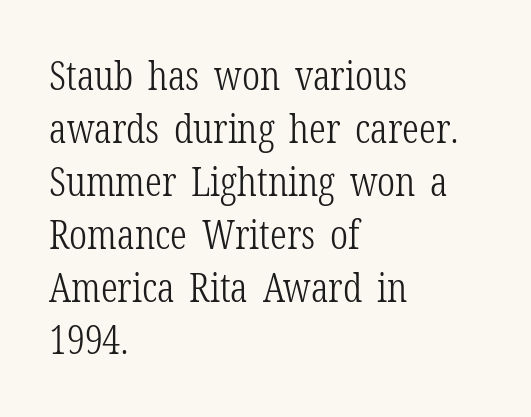
{"serif": "yes", "italic": "no", "bold": "no", "weight": "light", "width": "condensed", "stroke_contrast": "low", "x_height": "medium", "monospaced": "no", "underline": "no", "align": "left", "line_spacing": "normal", "line_spacing_ratio": 1.29, "letter_spacing": "normal", "letter_spacing_em": 0.0, "glyph_px": 41}
